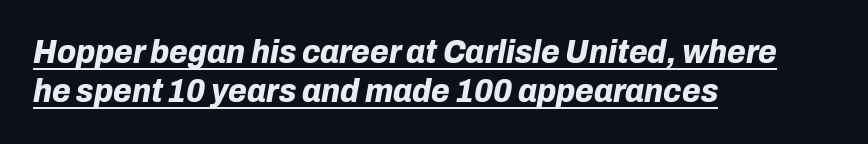
Quick note: underline on. You could barely slide anything between these rows. In terms of weight, the rendering is a true, heavy bold. Spacing verdict: proportional, widths tailored to each character. Characters are canted at an angle relative to the baseline's perpendicular. A classic flush-left, rag-right setting is used for this passage.
